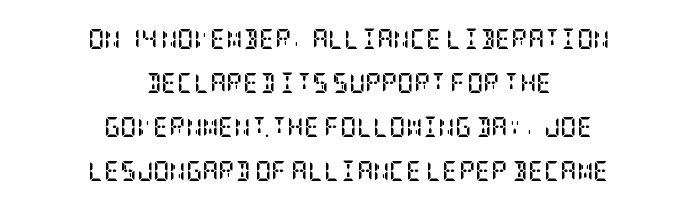
The image shows 20 px bold type, upright; set centered, loose line spacing (2.2x), normal letter spacing, not underlined.
